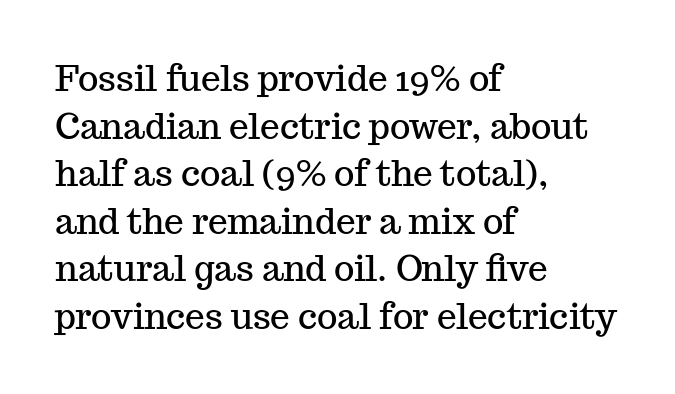
{"serif": "yes", "italic": "no", "width": "normal", "stroke_contrast": "medium", "x_height": "medium", "monospaced": "no", "underline": "no", "align": "left", "line_spacing": "normal", "line_spacing_ratio": 1.36, "letter_spacing": "normal", "letter_spacing_em": 0.0, "glyph_px": 35}
